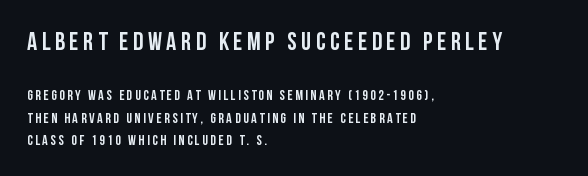
Emphasis by weight is at full strength: bold. Anything drawn beneath the words? Only blank space. Caption: upper text group enlarged, lower text group reduced. Tall strokes in this sample are plumb rather than angled.
